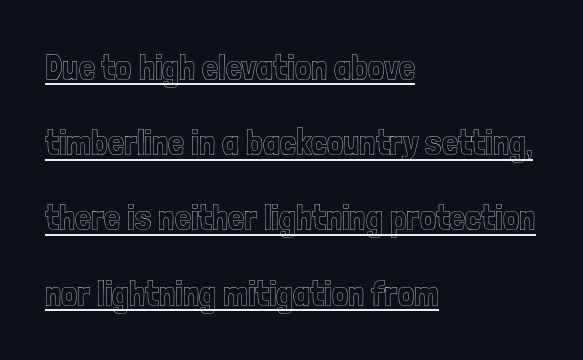
{"italic": "no", "width": "condensed", "x_height": "medium", "monospaced": "no", "underline": "yes", "align": "left", "line_spacing": "loose", "line_spacing_ratio": 2.09, "letter_spacing": "normal", "letter_spacing_em": 0.0, "glyph_px": 36}
